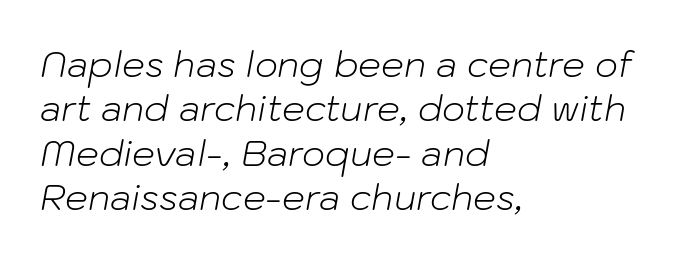
Q: Is the text bold? A: No.
Q: Is the text italic (slanted)? A: Yes, it leans right by about 10 degrees.
Q: Is the text underlined? A: No.
Q: How is the paragraph aligned? A: Left-aligned.
Q: Is the spacing between letters normal or unusually wide? A: Normal.
Q: Width (condensed, normal, or wide)? A: Normal.
Q: Stroke contrast? A: Low.
Q: x-height? A: Medium.
Q: Monospaced? A: No.
